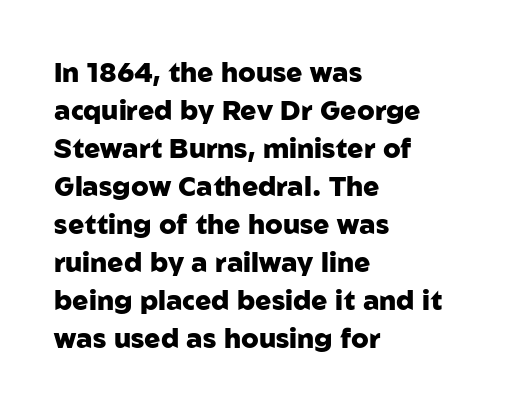
Nothing unusual about the tracking: characters are spaced as the font intends. Glance below the letters and you will spot only blank space. Designer's note — italics off, roman on. Alignment: flush left.
